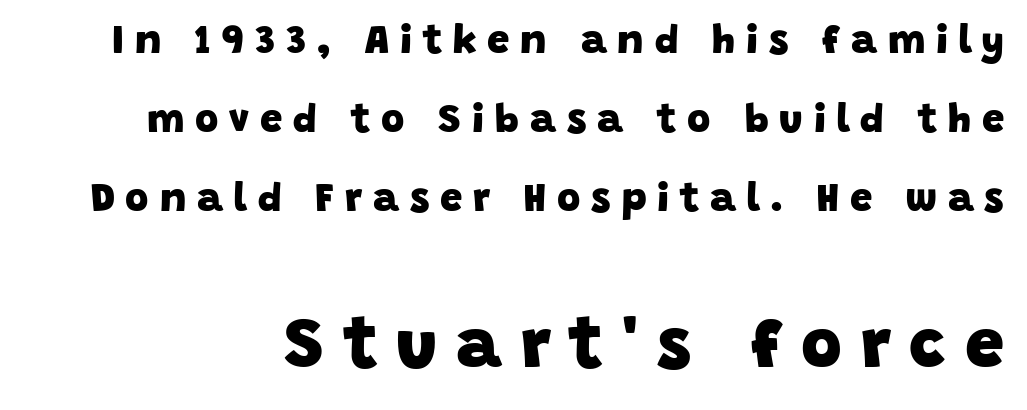
Letterform terminals end flat and unadorned throughout the passage. Larger block? The one below; the one above is distinctly smaller. You could not count columns in this text — the font is proportionally spaced. Letters rest on an invisible, unmarked baseline.
